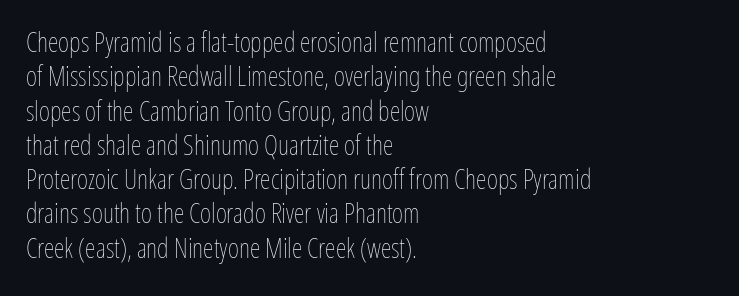
Q: Is the text bold? A: No.
Q: Is the text italic (slanted)? A: No, it is upright.
Q: Is the text underlined? A: No.
Q: How is the paragraph aligned? A: Left-aligned.
Q: Is the spacing between letters normal or unusually wide? A: Normal.
Q: Is the spacing between lines tight, normal or loose? A: Normal.
